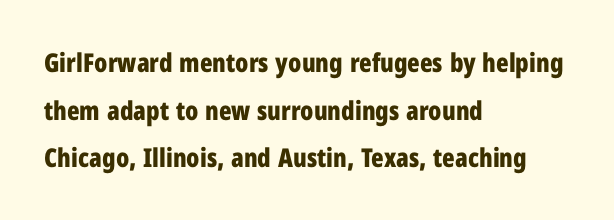
Nope, not italic — everything's standing straight. Tracking value appears to be zero — textbook default spacing. Rule under the text: the space is simply empty. The rendering anchors every line to the left-hand side. Pretty heavy lettering here — definitely bold.
